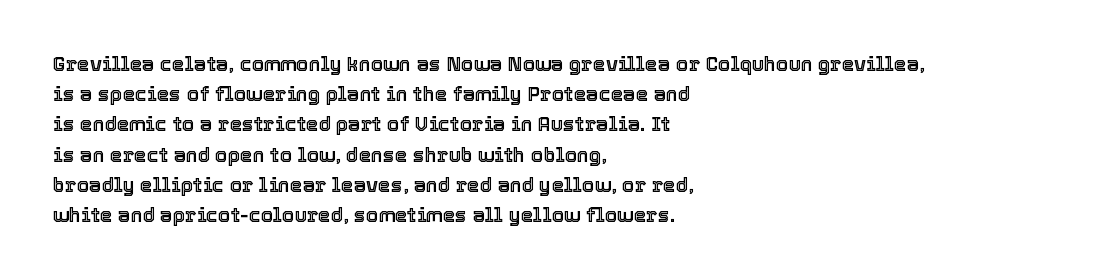
Q: Is the text italic (slanted)? A: No, it is upright.
Q: Is the text underlined? A: No.
Q: How is the paragraph aligned? A: Left-aligned.
Q: Is the spacing between letters normal or unusually wide? A: Normal.
Q: Is the spacing between lines tight, normal or loose? A: Normal.
